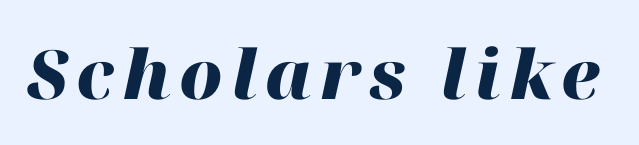
{"italic": "yes", "lean": "right", "slant_degrees": 12, "bold": "yes", "weight": "heavy", "width": "normal", "stroke_contrast": "high", "x_height": "medium", "monospaced": "no", "underline": "no", "glyph_px": 68}
